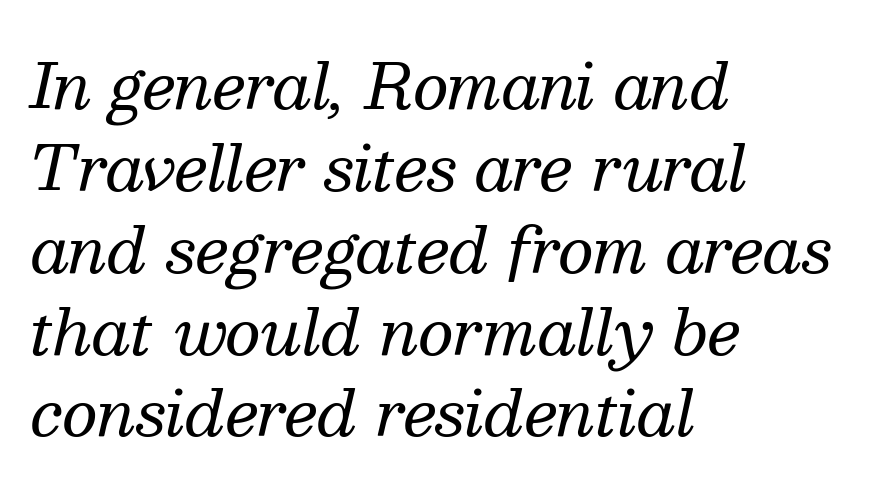
The image shows 62 px regular-weight serif type, italic (leaning right); set left-aligned, normal line spacing (1.32x), normal letter spacing, not underlined; medium stroke contrast and a medium x-height.
